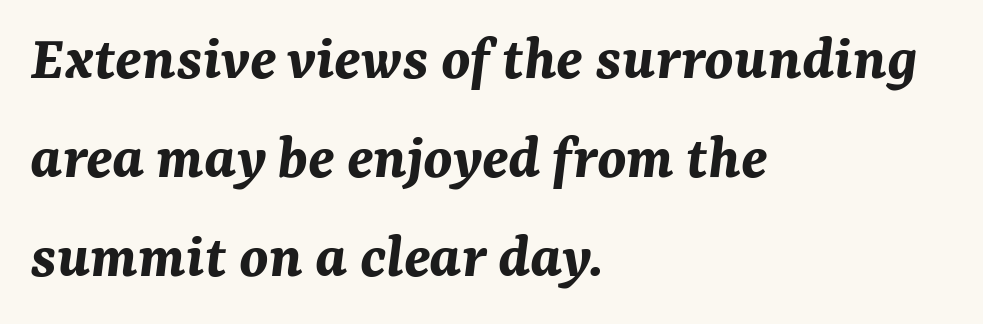
The image shows 65 px bold type, italic (leaning right); set left-aligned, normal line spacing (1.52x), normal letter spacing, not underlined; medium stroke contrast and a medium x-height.
